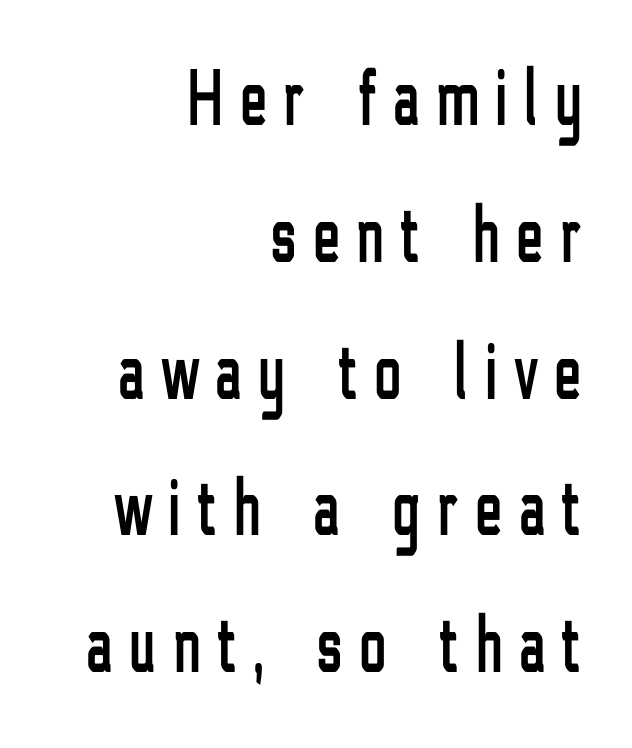
The image shows 80 px condensed sans-serif type, upright; set right-aligned, line spacing 1.71x, unusually wide letter spacing (+0.22 em), not underlined; low stroke contrast and a medium x-height.
